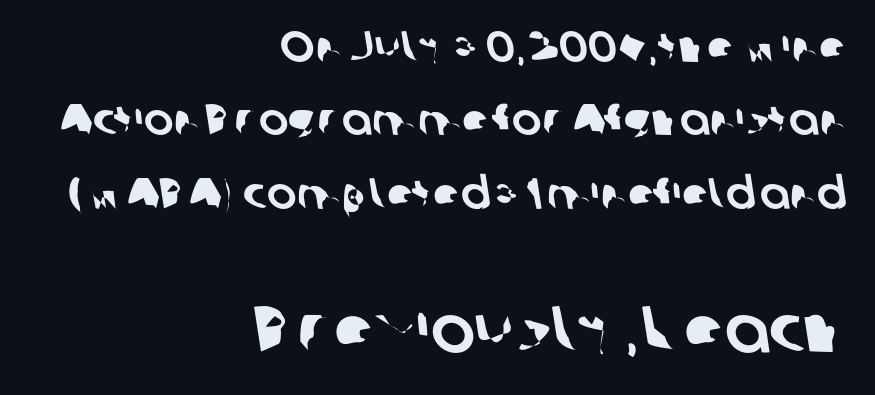
The image shows 66 px sans-serif type; set right-aligned, normal line spacing (1.67x), normal letter spacing, not underlined; the second (bottom) block is 1.5x larger; low stroke contrast and a medium x-height.
